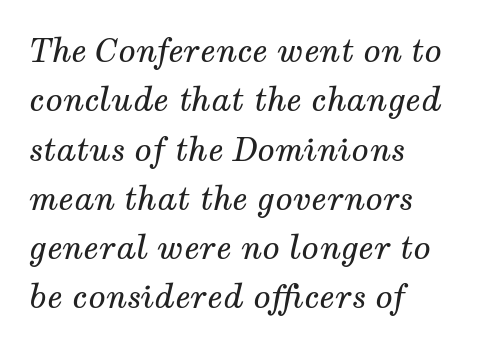
The passage shown is typed in a proportional face where columns would drift. Reading down the column, the eye jumps a familiar distance to each next line. A typesetter would mark this as italic. How are the letters spaced? Ordinarily, with no added tracking. Observe the serifs anchoring each vertical stroke in this sample. Words float on clear page, feet unadorned.
